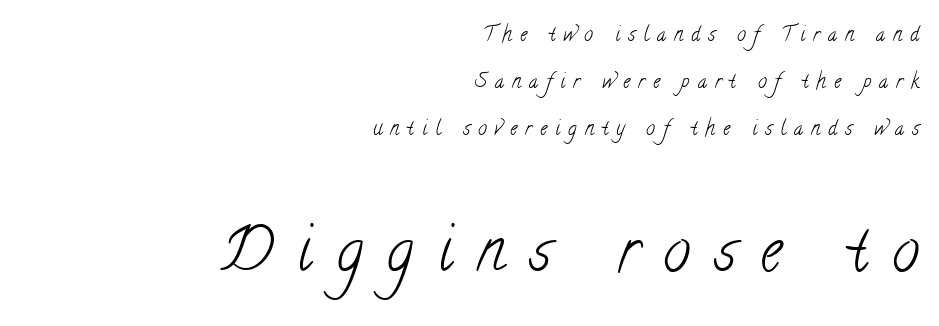
The font is comparable to plain body text, perhaps lighter. Horizontally, the lines are justified to the trailing edge only. Type size steps up from the first block to the second. Quick note: interline space is abundant. Here the designer chose a conventional face with non-uniform glyph widths.
